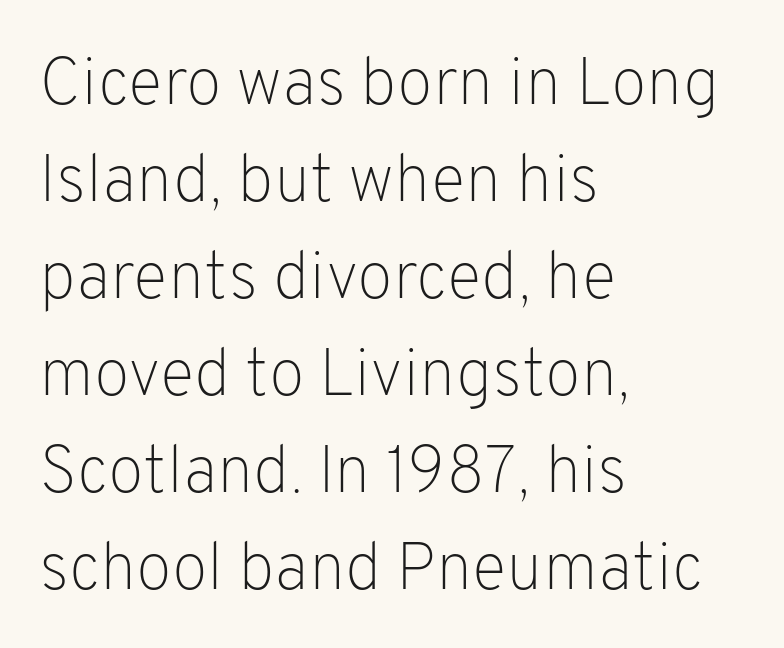
{"serif": "no", "italic": "no", "bold": "no", "weight": "light", "width": "normal", "stroke_contrast": "low", "x_height": "medium", "monospaced": "no", "underline": "no", "align": "left", "line_spacing": "normal", "line_spacing_ratio": 1.47, "letter_spacing": "normal", "letter_spacing_em": 0.0, "glyph_px": 66}
